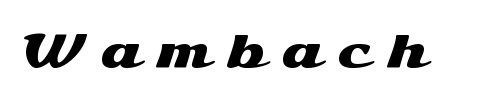
The characters display no serif detailing; their extremities are plain. Think of a printed novel: that variable character pitch is what you see here. These lines have a slow, spaced-out rhythm from letter to letter. Check the space under the baseline: it is left empty.
